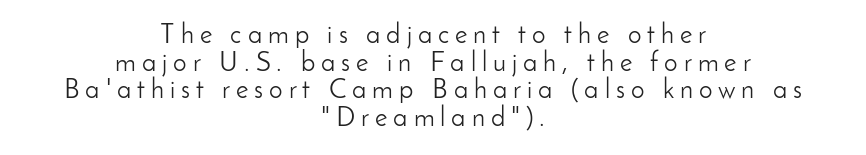
The image shows 27 px text type, upright; set centered, tight line spacing (1.02x), unusually wide letter spacing (+0.22 em), not underlined.
